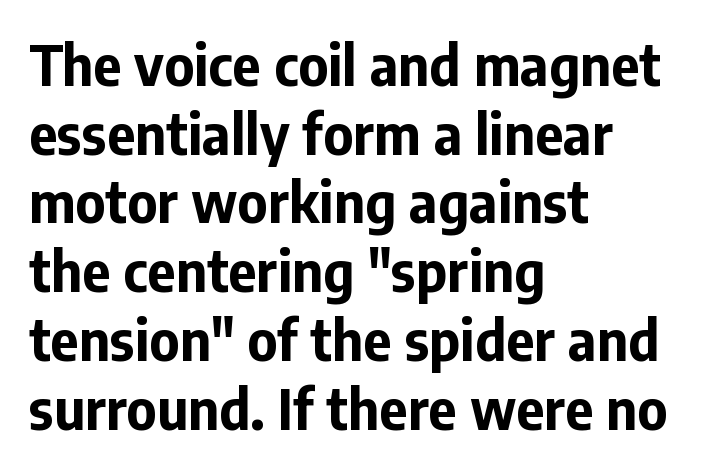
{"serif": "no", "italic": "no", "bold": "yes", "weight": "bold", "width": "normal", "stroke_contrast": "low", "x_height": "medium", "monospaced": "no", "underline": "no", "align": "left", "line_spacing": "normal", "line_spacing_ratio": 1.25, "letter_spacing": "normal", "letter_spacing_em": 0.0, "glyph_px": 55}
